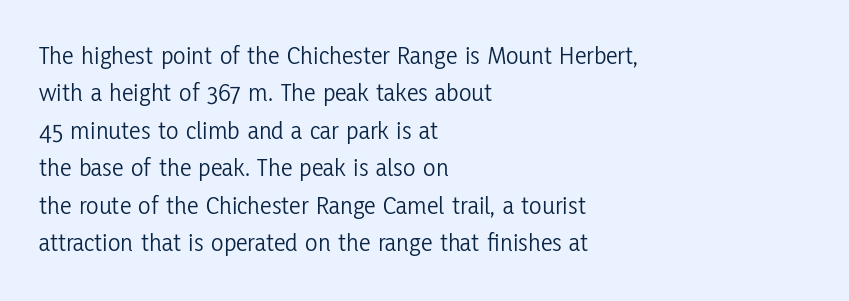
Is the letter spacing exaggerated? No — it looks like the ordinary default. This block has exactly the height ordinary leading produces. This is the regular roman posture of the typeface. Weight: not bold — regular or lighter.
